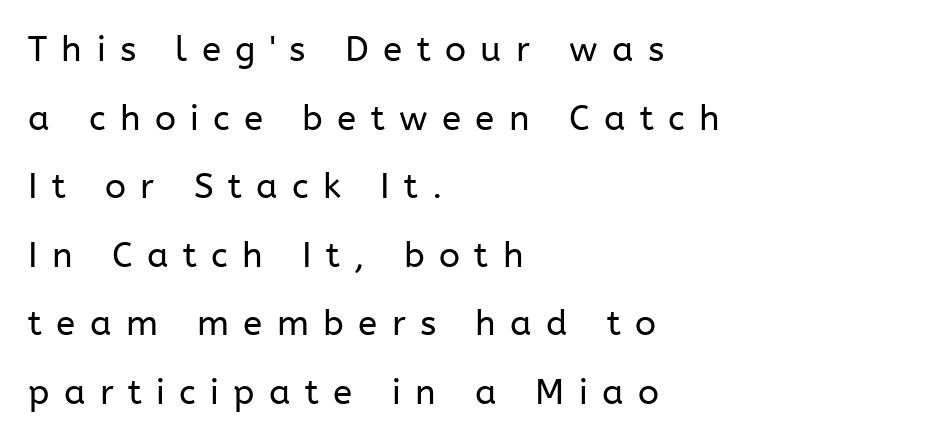
Is this a fixed-width face? No — the glyphs have proportional, varying widths. The zone under the glyphs is completely vacant. Typographically, this falls in the sans-serif category. You can tell it's not italic because the verticals are truly vertical.
